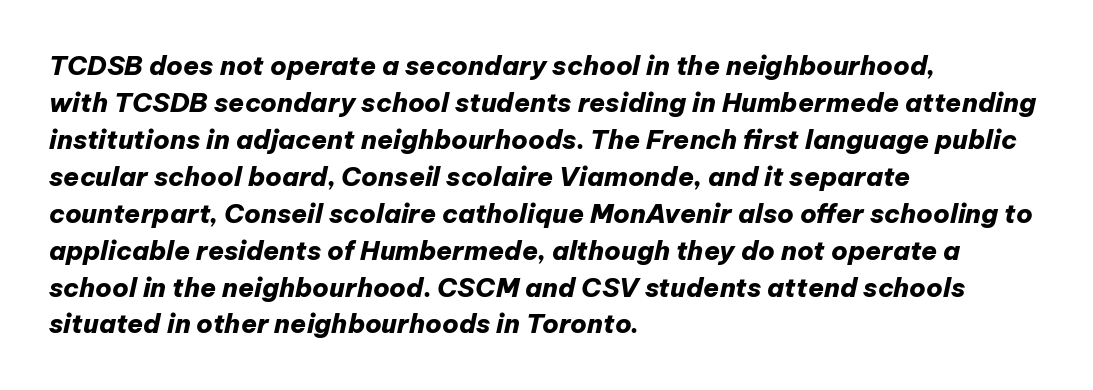
The paragraph shown leans on its left margin. Compared with an ordinary text face, these strokes are far heavier — a full bold. The block of text has a typical density, with ordinary space between rows. Bare-footed words on every line.
